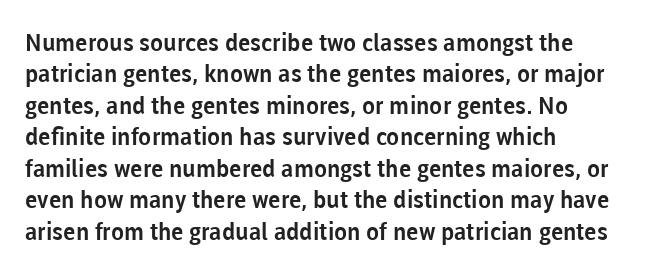
Q: Is the text italic (slanted)? A: No, it is upright.
Q: Is the text underlined? A: No.
Q: How is the paragraph aligned? A: Left-aligned.
Q: Is the spacing between letters normal or unusually wide? A: Normal.
Q: Is the spacing between lines tight, normal or loose? A: Normal.
